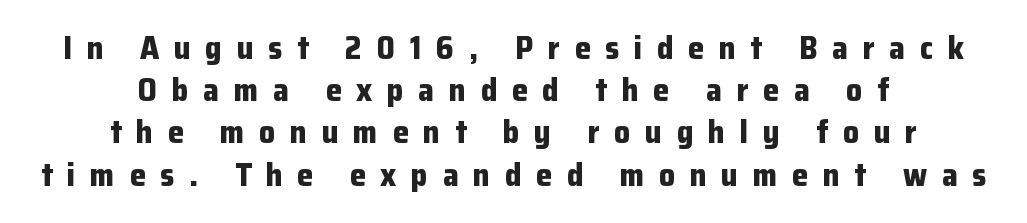
The image shows 32 px bold sans-serif type, upright; set centered, normal line spacing (1.32x), unusually wide letter spacing (+0.46 em), not underlined; low stroke contrast and a medium x-height.
